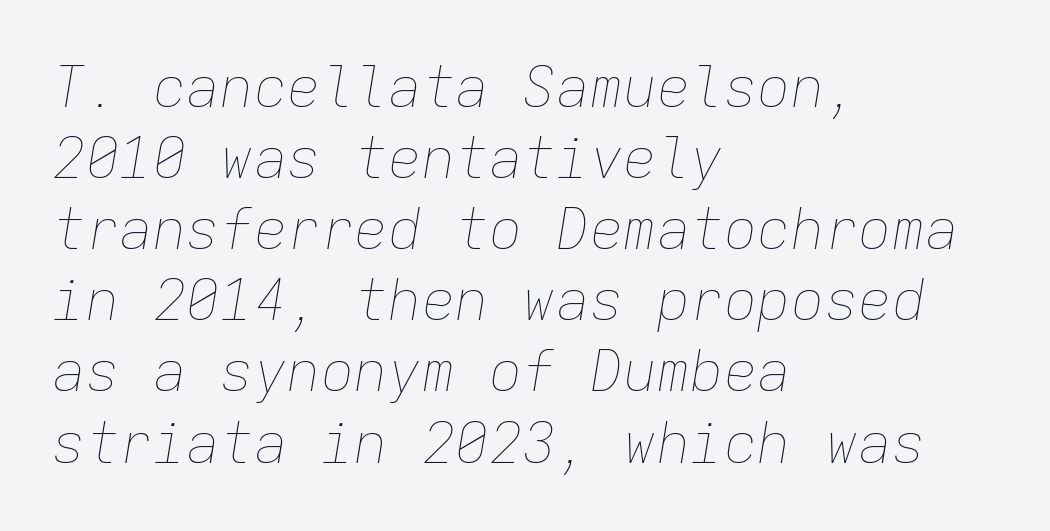
Q: Is the text bold? A: No.
Q: Is the text italic (slanted)? A: Yes, it leans right by about 9 degrees.
Q: Is the text underlined? A: No.
Q: How is the paragraph aligned? A: Left-aligned.
Q: Is the spacing between letters normal or unusually wide? A: Normal.
Q: Is the spacing between lines tight, normal or loose? A: Normal.
Q: Width (condensed, normal, or wide)? A: Normal.
Q: Stroke contrast? A: Low.
Q: x-height? A: Medium.
Q: Monospaced? A: Yes.
